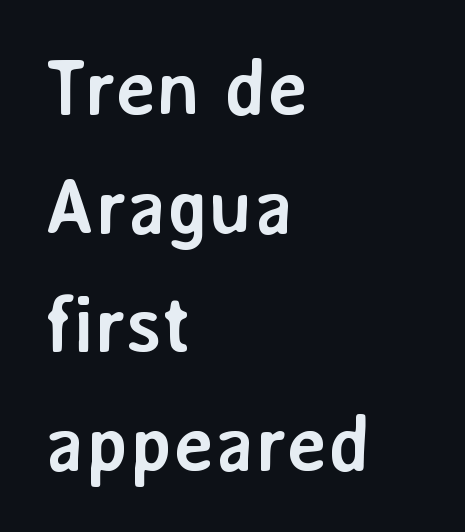
Q: Is the text bold? A: Yes.
Q: Is the text italic (slanted)? A: No, it is upright.
Q: Is the typeface a serif or a sans-serif typeface? A: Sans-serif.
Q: Is the text underlined? A: No.
Q: How is the paragraph aligned? A: Left-aligned.
Q: Is the spacing between letters normal or unusually wide? A: Normal.
Q: Is the spacing between lines tight, normal or loose? A: Normal.
Q: Width (condensed, normal, or wide)? A: Normal.
Q: Stroke contrast? A: Low.
Q: x-height? A: Medium.
Q: Monospaced? A: No.
